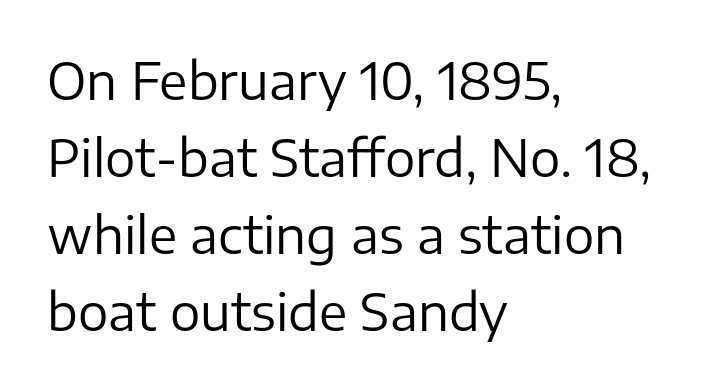
Q: Is the text bold? A: No.
Q: Is the text italic (slanted)? A: No, it is upright.
Q: Is the typeface a serif or a sans-serif typeface? A: Sans-serif.
Q: Is the text underlined? A: No.
Q: How is the paragraph aligned? A: Left-aligned.
Q: Is the spacing between letters normal or unusually wide? A: Normal.
Q: Is the spacing between lines tight, normal or loose? A: Normal.
Q: Width (condensed, normal, or wide)? A: Normal.
Q: Stroke contrast? A: Low.
Q: x-height? A: Medium.
Q: Monospaced? A: No.
